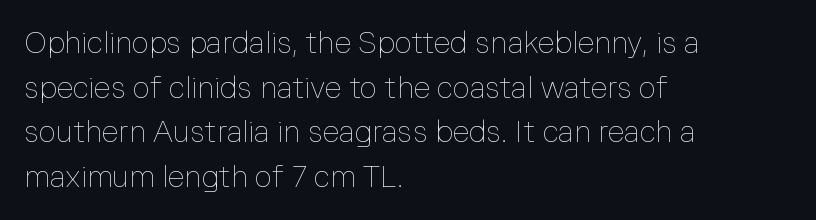
Q: Is the text bold? A: No.
Q: Is the text italic (slanted)? A: No, it is upright.
Q: Is the text underlined? A: No.
Q: How is the paragraph aligned? A: Left-aligned.
Q: Is the spacing between letters normal or unusually wide? A: Normal.
Q: Is the spacing between lines tight, normal or loose? A: Normal.
Q: Width (condensed, normal, or wide)? A: Normal.
Q: Stroke contrast? A: Low.
Q: x-height? A: Medium.
Q: Monospaced? A: No.
